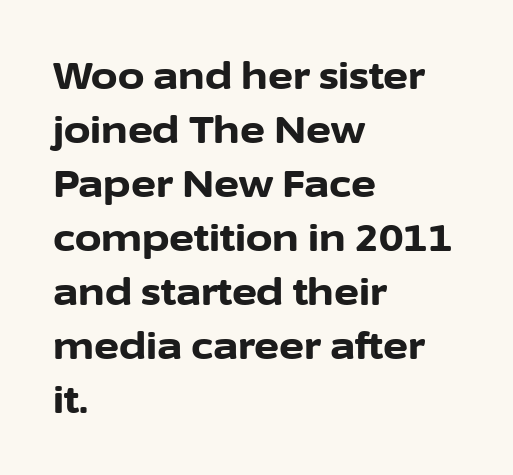
Q: Is the text bold? A: Yes.
Q: Is the text italic (slanted)? A: No, it is upright.
Q: Is the typeface a serif or a sans-serif typeface? A: Sans-serif.
Q: Is the text underlined? A: No.
Q: How is the paragraph aligned? A: Left-aligned.
Q: Is the spacing between letters normal or unusually wide? A: Normal.
Q: Is the spacing between lines tight, normal or loose? A: Normal.
Q: Width (condensed, normal, or wide)? A: Normal.
Q: Stroke contrast? A: Low.
Q: x-height? A: Medium.
Q: Monospaced? A: No.
